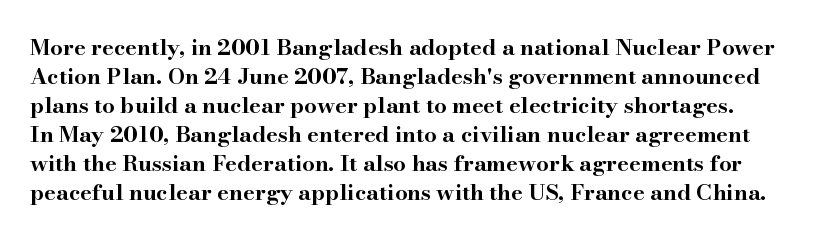
{"italic": "no", "bold": "yes", "underline": "no", "line_spacing": "normal", "line_spacing_ratio": 1.32, "letter_spacing": "normal", "letter_spacing_em": 0.0, "glyph_px": 22}
